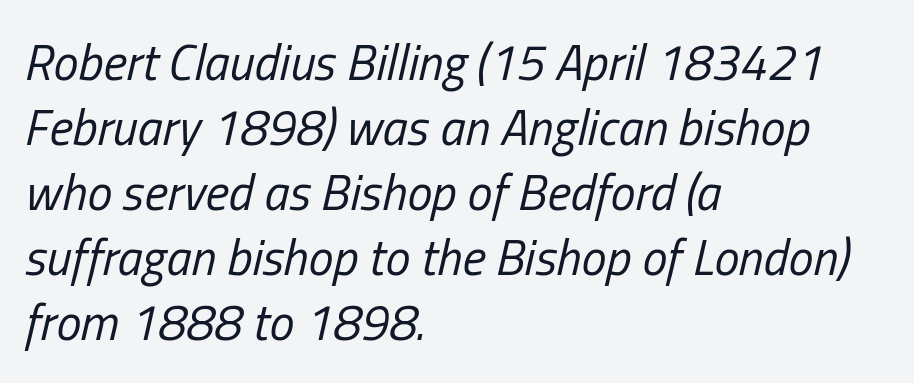
{"italic": "yes", "lean": "right", "slant_degrees": 13, "bold": "no", "weight": "regular", "width": "condensed", "stroke_contrast": "low", "x_height": "medium", "monospaced": "no", "underline": "no", "align": "left", "line_spacing": "normal", "line_spacing_ratio": 1.3, "letter_spacing": "normal", "letter_spacing_em": 0.0, "glyph_px": 50}
